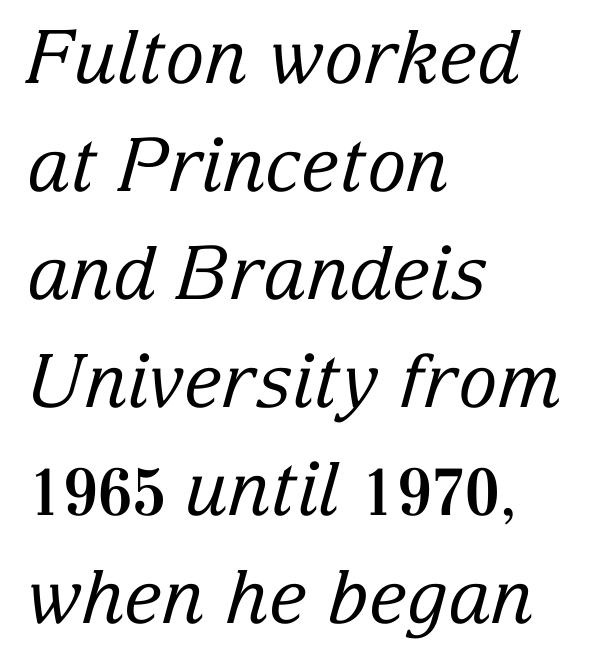
The image shows 74 px regular-weight serif type, italic (leaning right); set left-aligned, normal line spacing (1.46x), normal letter spacing, not underlined; low stroke contrast and a medium x-height.
